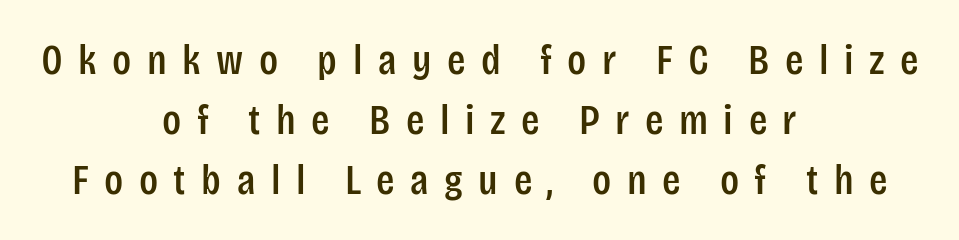
Quick note: not italic, upright. Think of a printed novel: that variable character pitch is what you see here. The passage shown is not underscored anywhere. To sum up the face: it is a sans, with no serifs.
